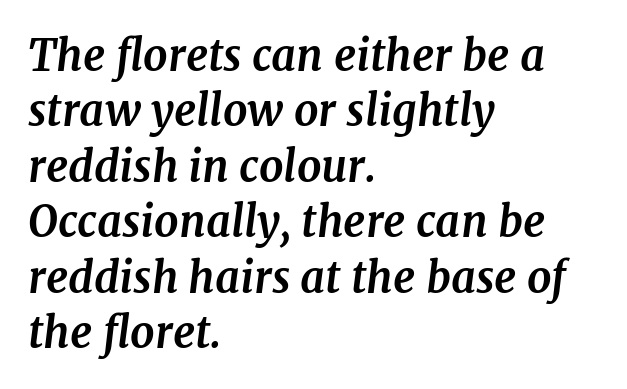
{"serif": "yes", "italic": "yes", "lean": "right", "slant_degrees": 7, "bold": "yes", "weight": "bold", "width": "normal", "stroke_contrast": "medium", "x_height": "medium", "monospaced": "no", "underline": "no", "align": "left", "line_spacing": "normal", "line_spacing_ratio": 1.29, "letter_spacing": "normal", "letter_spacing_em": 0.0, "glyph_px": 43}
